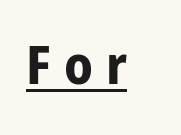
{"serif": "no", "italic": "no", "bold": "yes", "weight": "bold", "width": "condensed", "stroke_contrast": "low", "x_height": "medium", "monospaced": "no", "underline": "yes", "letter_spacing": "wide", "letter_spacing_em": 0.24, "glyph_px": 54}
